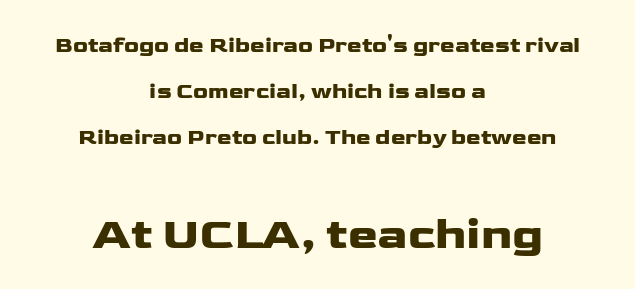
The image shows 45 px wide sans-serif type, upright; set centered, loose line spacing (2.09x), normal letter spacing, not underlined; the second (bottom) block is 2.05x larger; low stroke contrast and a medium x-height.
